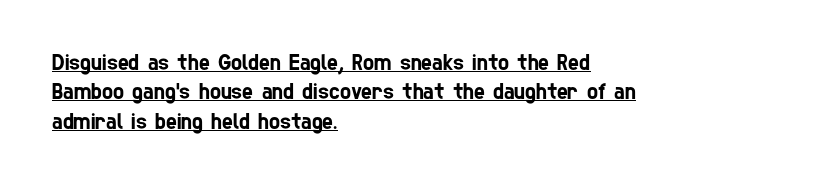
{"underline": "yes", "align": "left", "line_spacing": "normal", "line_spacing_ratio": 1.28, "letter_spacing": "normal", "letter_spacing_em": 0.0, "glyph_px": 23}
